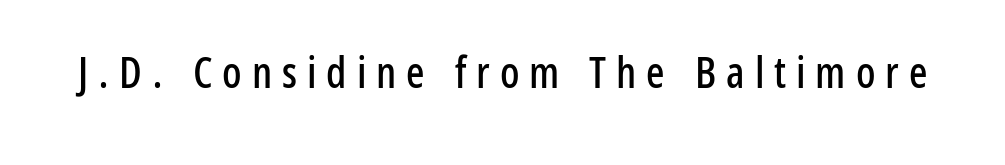
Each letter's strokes conclude bluntly, with no projecting serifs. Characters remain perfectly vertical along every line. In terms of letterspacing, this is a distinctly airy, spread setting. The area under the type is left untouched. Each letter keeps its own natural width here, so spacing adapts to shape.
